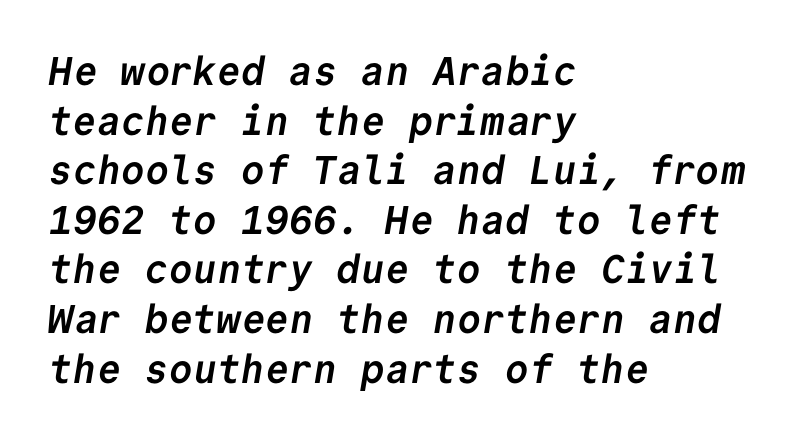
Q: Is the text bold? A: Yes.
Q: Is the typeface a serif or a sans-serif typeface? A: Sans-serif.
Q: Is the text underlined? A: No.
Q: How is the paragraph aligned? A: Left-aligned.
Q: Is the spacing between letters normal or unusually wide? A: Normal.
Q: Width (condensed, normal, or wide)? A: Normal.
Q: Stroke contrast? A: Low.
Q: x-height? A: Medium.
Q: Monospaced? A: Yes.
